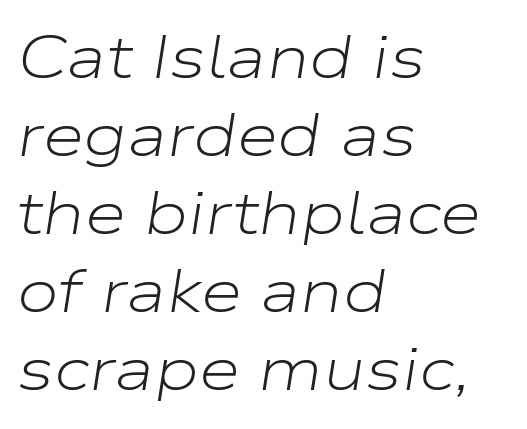
You could call the tracking neutral — neither tight nor loose. If you drew a line through each stem, it would be angled. Has an underline been added? It has not. Is this a fixed-width face? No — the glyphs have proportional, varying widths. The ragged edge is on the right, which tells us the setting is flush left. How would I describe the line gaps? Plain and ordinary.
